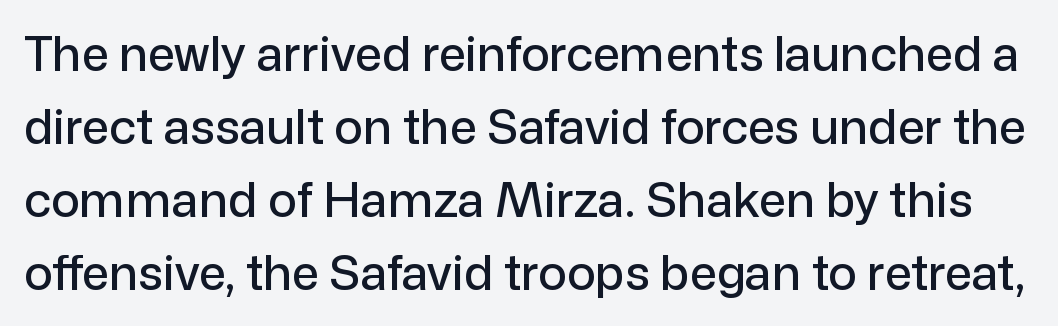
The passage shown is typed in a proportional face where columns would drift. Ascenders rise straight up at ninety degrees. Letterform terminals end flat and unadorned throughout the passage. Descenders are the only things crossing below the line. Look at the tracking — it's just the regular setting, nothing added. Is there much room between lines? A standard amount, neither cramped nor airy.
